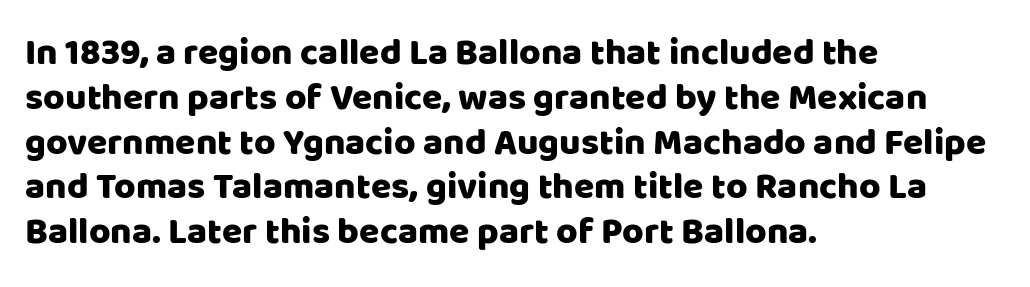
Just letters on the line, the space beneath them empty. A sans-serif font was chosen for this passage. Italic: no, the glyphs are upright roman. Is the block centered? No — it sits flush against the left margin.
